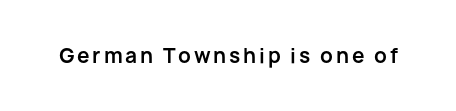
Q: Is the text bold? A: Yes.
Q: Is the text italic (slanted)? A: No, it is upright.
Q: Is the text underlined? A: No.
